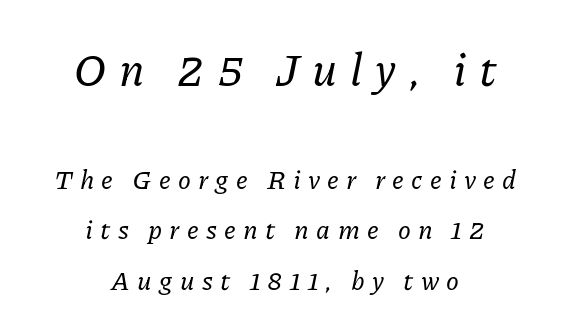
{"serif": "yes", "italic": "yes", "lean": "right", "slant_degrees": 11, "width": "normal", "stroke_contrast": "low", "x_height": "medium", "monospaced": "no", "underline": "no", "align": "center", "line_spacing": "loose", "line_spacing_ratio": 1.95, "letter_spacing": "wide", "letter_spacing_em": 0.28, "larger_block": "first", "size_ratio": 1.73, "glyph_px": 45}
